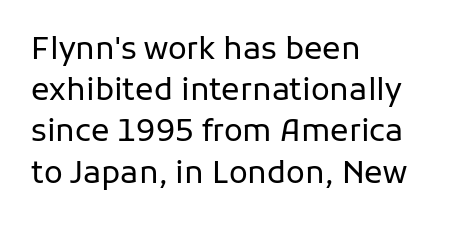
The image shows 31 px regular-weight sans-serif type, upright; set left-aligned, normal line spacing (1.33x), normal letter spacing, not underlined; low stroke contrast and a medium x-height.
